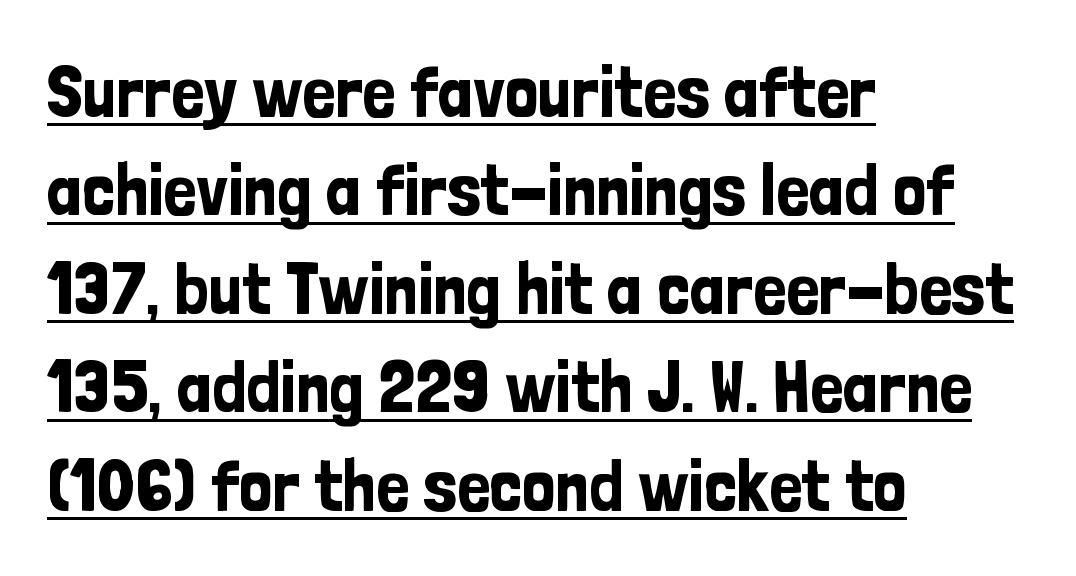
Q: Is the text italic (slanted)? A: No, it is upright.
Q: Is the typeface a serif or a sans-serif typeface? A: Sans-serif.
Q: Is the text underlined? A: Yes.
Q: How is the paragraph aligned? A: Left-aligned.
Q: Is the spacing between letters normal or unusually wide? A: Normal.
Q: Is the spacing between lines tight, normal or loose? A: Normal.
Q: Width (condensed, normal, or wide)? A: Condensed.
Q: Stroke contrast? A: Low.
Q: x-height? A: Medium.
Q: Monospaced? A: No.
